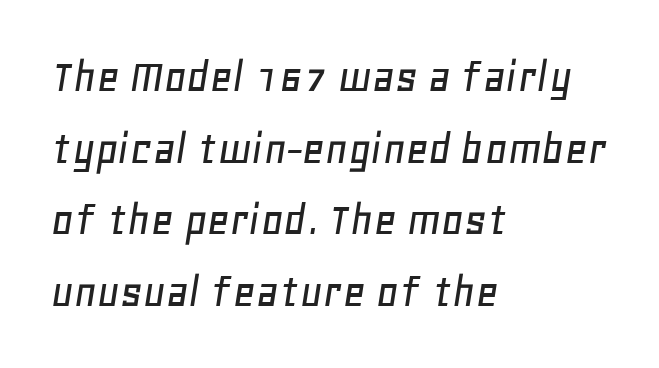
Does extra space separate the letters? No, they use regular spacing. Notice how the stems are inclined rather than vertical — that's the hallmark of italics. Type without underlining. What's the leading like? Ordinary, nothing unusual.
